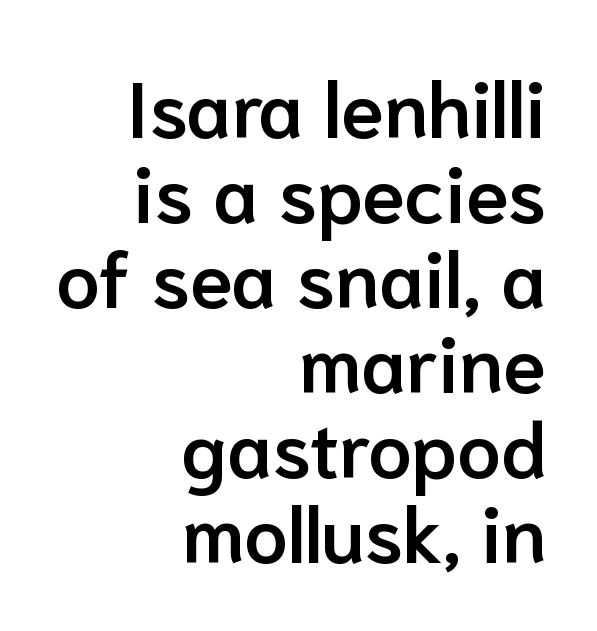
{"serif": "no", "italic": "no", "bold": "semi", "weight": "semibold", "width": "normal", "stroke_contrast": "low", "x_height": "medium", "monospaced": "no", "underline": "no", "align": "right", "line_spacing": "tight", "line_spacing_ratio": 1.09, "letter_spacing": "normal", "letter_spacing_em": 0.0, "glyph_px": 78}
